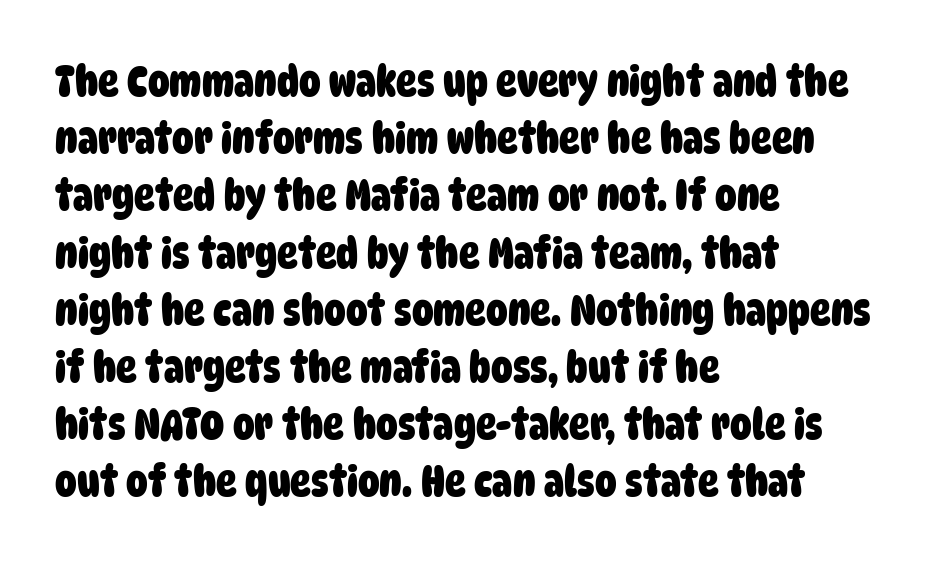
Baseline-to-baseline distance is the conventional proportion of letter height. Clear beneath every line of the passage. Horizontally, the lines are justified to the leading edge only. Looks like regular typesetting: each glyph gets only the width it needs.
